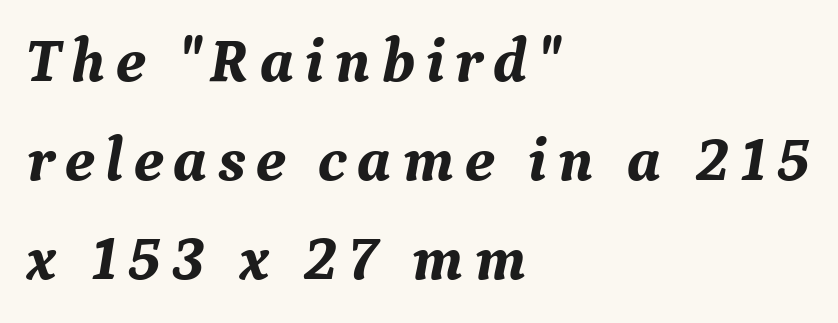
{"serif": "yes", "italic": "yes", "lean": "right", "slant_degrees": 9, "bold": "yes", "weight": "bold", "width": "normal", "stroke_contrast": "medium", "x_height": "medium", "monospaced": "no", "underline": "no", "align": "left", "line_spacing": "normal", "line_spacing_ratio": 1.57, "glyph_px": 63}
